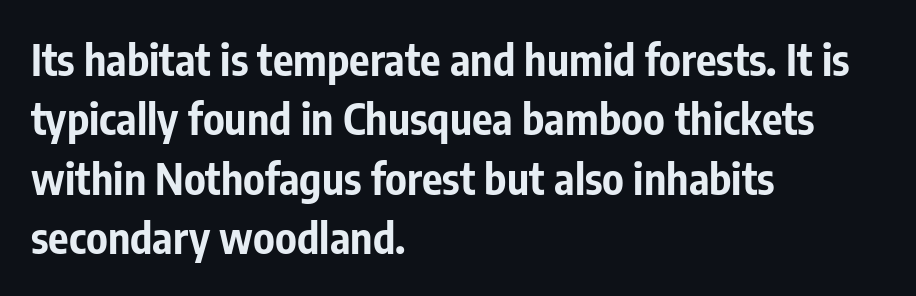
{"serif": "no", "italic": "no", "bold": "yes", "weight": "bold", "width": "condensed", "stroke_contrast": "low", "x_height": "medium", "monospaced": "no", "underline": "no", "align": "left", "line_spacing": "normal", "line_spacing_ratio": 1.38, "letter_spacing": "normal", "letter_spacing_em": 0.0, "glyph_px": 43}
